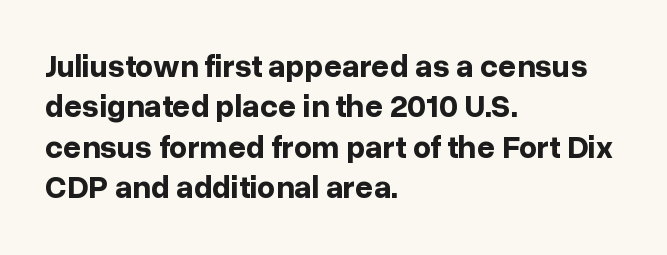
Q: Is the text bold? A: Yes.
Q: Is the text italic (slanted)? A: No, it is upright.
Q: Is the typeface a serif or a sans-serif typeface? A: Sans-serif.
Q: Is the text underlined? A: No.
Q: How is the paragraph aligned? A: Left-aligned.
Q: Is the spacing between letters normal or unusually wide? A: Normal.
Q: Is the spacing between lines tight, normal or loose? A: Normal.
Q: Width (condensed, normal, or wide)? A: Normal.
Q: Stroke contrast? A: Low.
Q: x-height? A: Medium.
Q: Monospaced? A: No.
